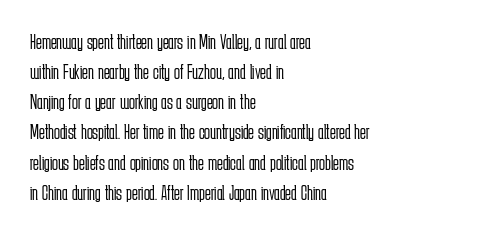
Q: Is the text bold? A: No.
Q: Is the text italic (slanted)? A: No, it is upright.
Q: Is the text underlined? A: No.
Q: How is the paragraph aligned? A: Left-aligned.
Q: Is the spacing between letters normal or unusually wide? A: Normal.
Q: Is the spacing between lines tight, normal or loose? A: Normal.
